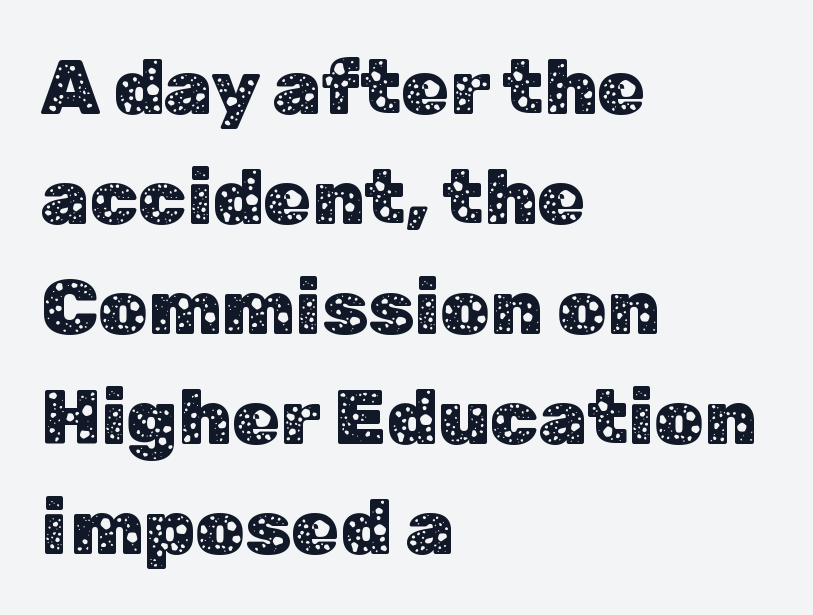
Students, observe: this is what conventionally led text looks like. The letters advance in unequal steps, a hallmark of proportional type. The words here are not underlined. All the whitespace from short lines collects on the right.
